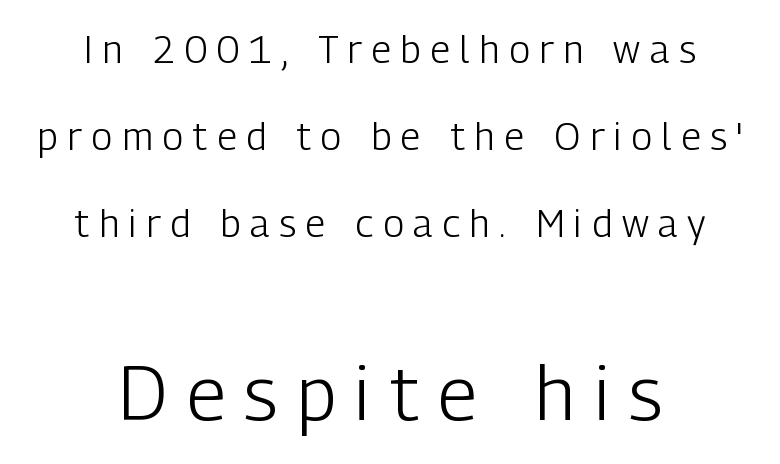
{"serif": "no", "italic": "no", "bold": "no", "weight": "light", "width": "condensed", "stroke_contrast": "low", "x_height": "medium", "monospaced": "no", "underline": "no", "align": "center", "line_spacing": "loose", "line_spacing_ratio": 2.29, "letter_spacing": "wide", "letter_spacing_em": 0.26, "larger_block": "second", "size_ratio": 1.97, "glyph_px": 75}
